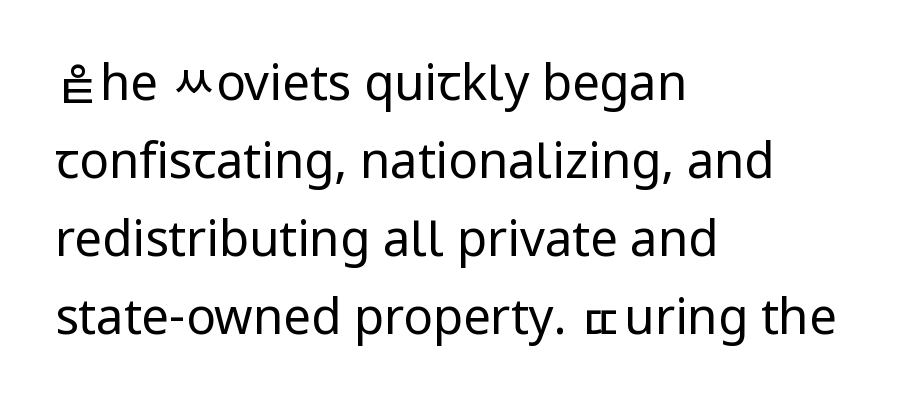
Q: Is the text bold? A: No.
Q: Is the text italic (slanted)? A: No, it is upright.
Q: Is the typeface a serif or a sans-serif typeface? A: Sans-serif.
Q: Is the text underlined? A: No.
Q: How is the paragraph aligned? A: Left-aligned.
Q: Is the spacing between letters normal or unusually wide? A: Normal.
Q: Is the spacing between lines tight, normal or loose? A: Normal.
Q: Width (condensed, normal, or wide)? A: Normal.
Q: Stroke contrast? A: Low.
Q: x-height? A: Medium.
Q: Monospaced? A: No.
